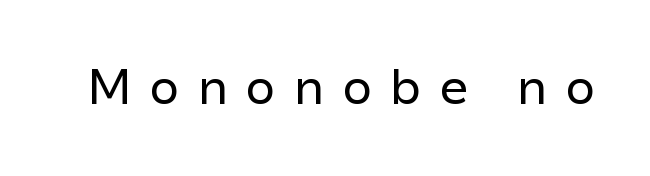
Q: Is the text bold? A: No.
Q: Is the text italic (slanted)? A: No, it is upright.
Q: Is the typeface a serif or a sans-serif typeface? A: Sans-serif.
Q: Is the text underlined? A: No.
Q: Is the spacing between letters normal or unusually wide? A: Unusually wide.
Q: Width (condensed, normal, or wide)? A: Normal.
Q: Stroke contrast? A: Low.
Q: x-height? A: Medium.
Q: Monospaced? A: No.
